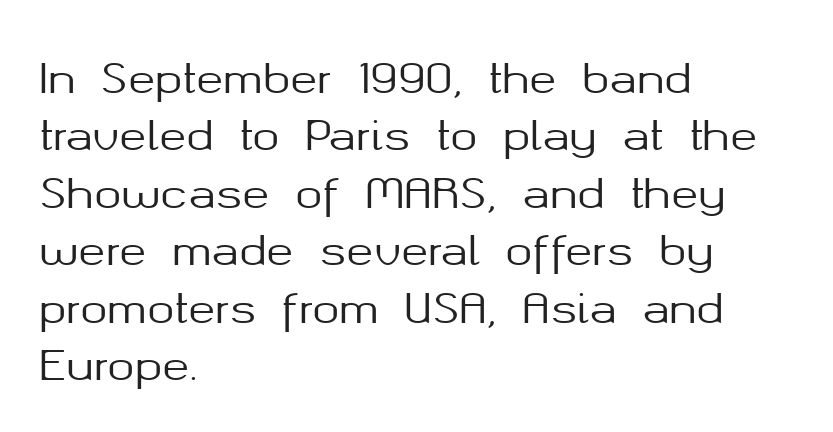
Q: Is the text italic (slanted)? A: No, it is upright.
Q: Is the typeface a serif or a sans-serif typeface? A: Sans-serif.
Q: Is the text underlined? A: No.
Q: How is the paragraph aligned? A: Left-aligned.
Q: Is the spacing between letters normal or unusually wide? A: Normal.
Q: Is the spacing between lines tight, normal or loose? A: Normal.
Q: Width (condensed, normal, or wide)? A: Normal.
Q: Stroke contrast? A: Medium.
Q: x-height? A: Medium.
Q: Monospaced? A: No.
